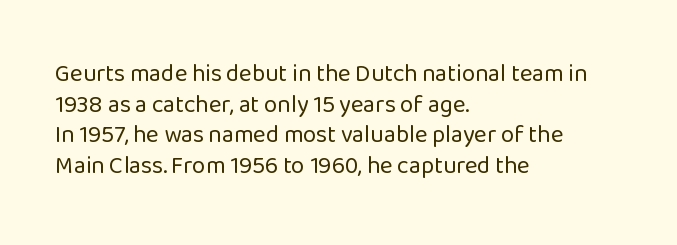
Q: Is the text bold? A: No.
Q: Is the text italic (slanted)? A: No, it is upright.
Q: Is the text underlined? A: No.
Q: How is the paragraph aligned? A: Left-aligned.
Q: Is the spacing between letters normal or unusually wide? A: Normal.
Q: Is the spacing between lines tight, normal or loose? A: Normal.
